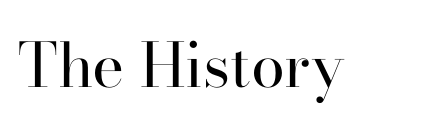
{"serif": "yes", "italic": "no", "bold": "no", "weight": "regular", "width": "normal", "stroke_contrast": "high", "x_height": "small", "monospaced": "no", "underline": "no", "letter_spacing": "normal", "letter_spacing_em": 0.0, "glyph_px": 61}
